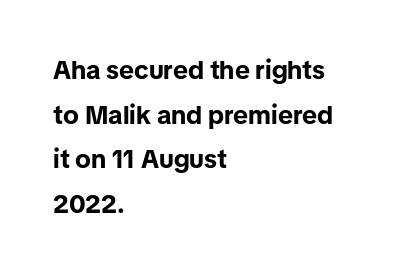
{"italic": "no", "bold": "yes", "underline": "no", "align": "left", "line_spacing_ratio": 1.72, "letter_spacing": "normal", "letter_spacing_em": 0.0, "glyph_px": 26}
